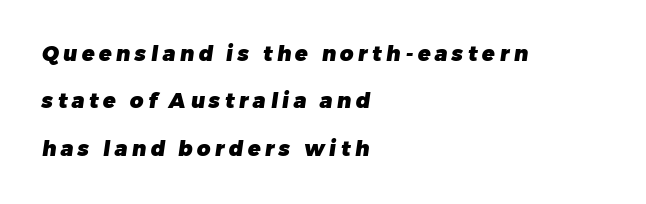
The image shows 21 px bold type; set left-aligned, loose line spacing (2.26x), unusually wide letter spacing (+0.21 em), not underlined.
